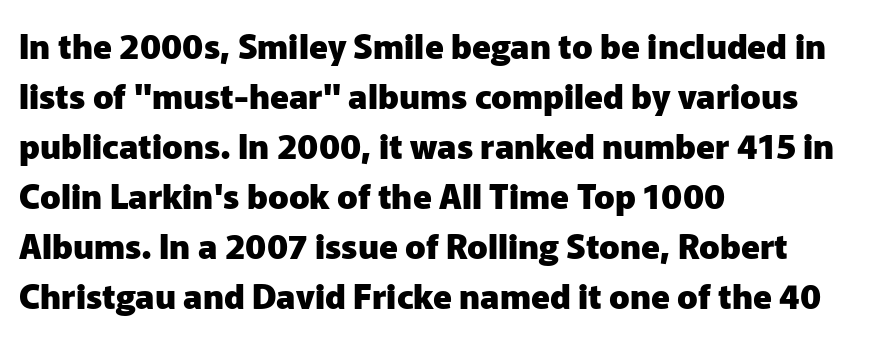
The image shows 34 px heavy sans-serif type, upright; set left-aligned, normal line spacing (1.47x), normal letter spacing, not underlined; low stroke contrast and a medium x-height.
